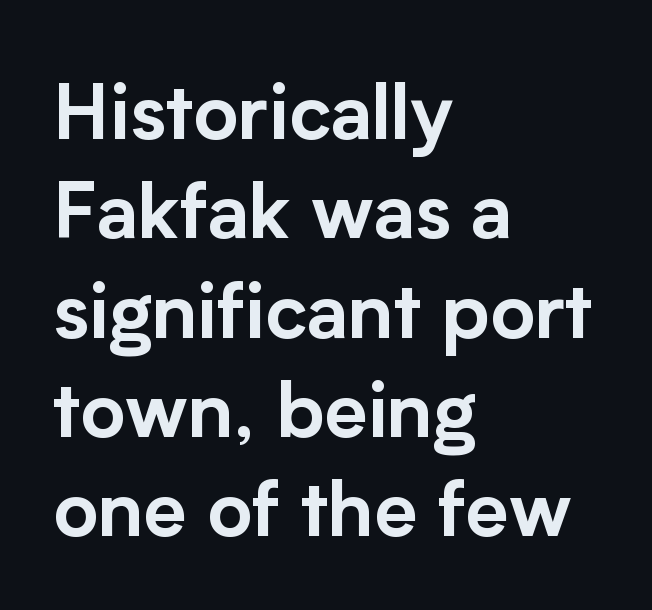
{"serif": "no", "italic": "no", "width": "normal", "stroke_contrast": "low", "x_height": "medium", "monospaced": "no", "underline": "no", "align": "left", "line_spacing": "normal", "line_spacing_ratio": 1.29, "letter_spacing": "normal", "letter_spacing_em": 0.0, "glyph_px": 77}
